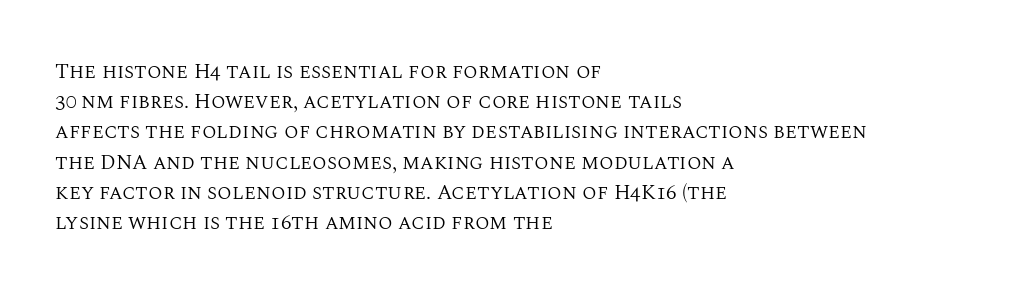
The image shows 21 px text type, upright; set left-aligned, normal line spacing (1.44x), normal letter spacing, not underlined.
